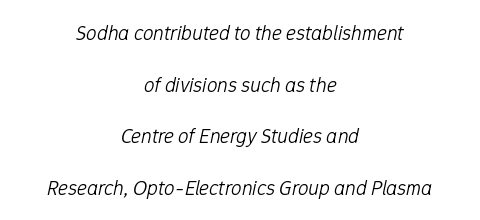
The image shows 21 px text type, italic (leaning right); set centered, loose line spacing (2.46x), normal letter spacing, not underlined.
